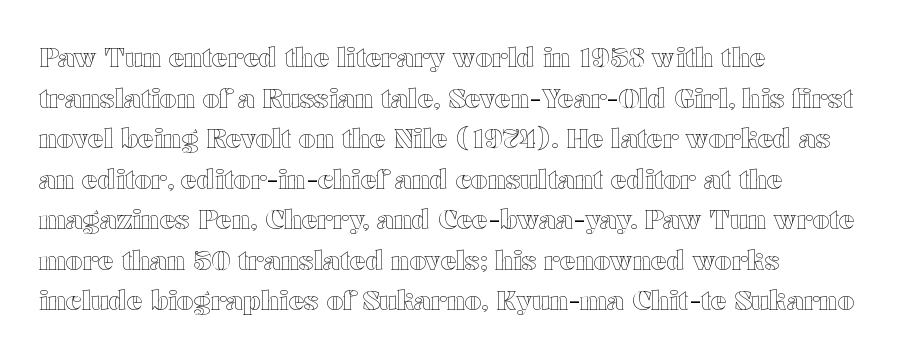
This rendering features lettering with no underline. How are the letters spaced? Ordinarily, with no added tracking. The setting favours the left margin, as ordinary paragraphs usually do. Does the lettering tilt? It doesn't — this is upright. Summary of vertical rhythm: regular, with standard interline spacing.
